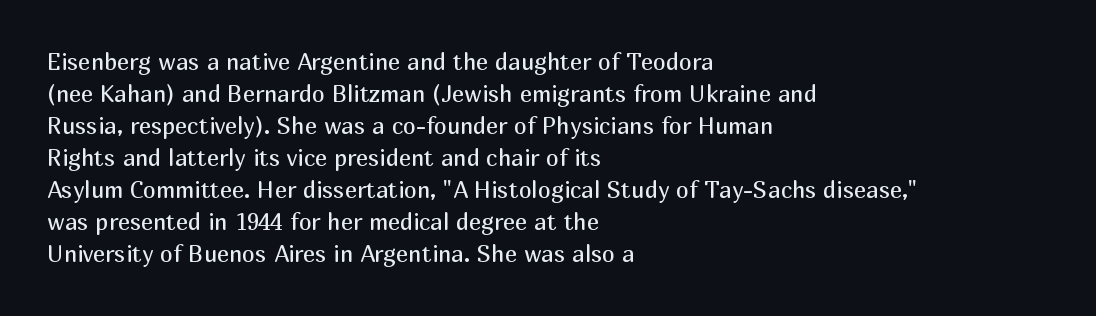
The image shows 23 px text type, upright; set left-aligned, normal line spacing (1.39x), normal letter spacing, not underlined.
